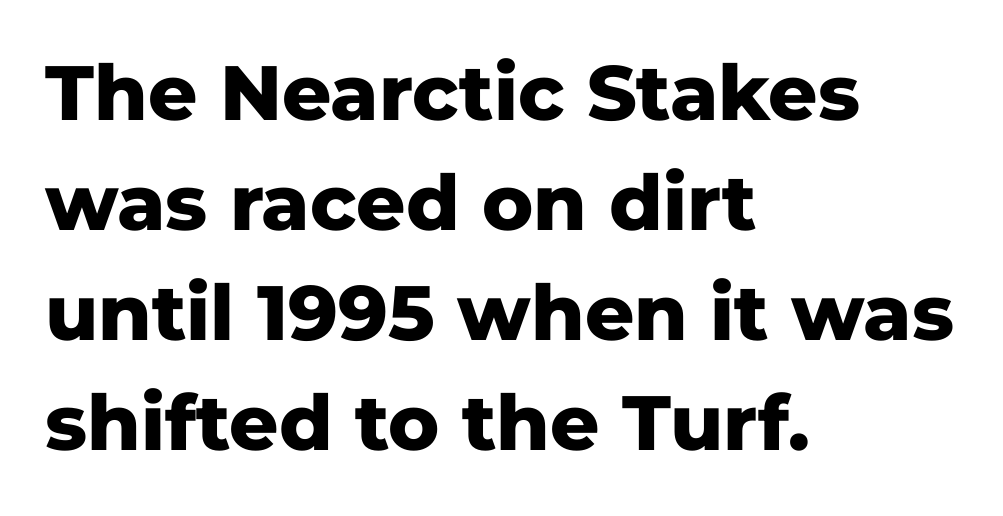
{"serif": "no", "italic": "no", "bold": "yes", "weight": "heavy", "width": "normal", "stroke_contrast": "low", "x_height": "medium", "monospaced": "no", "underline": "no", "align": "left", "line_spacing": "normal", "line_spacing_ratio": 1.43, "letter_spacing": "normal", "letter_spacing_em": 0.0, "glyph_px": 77}
